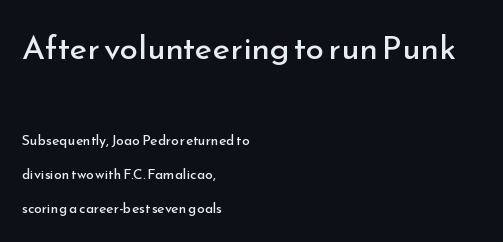
The image shows 33 px regular-weight sans-serif type, upright; set left-aligned, loose line spacing (2.44x), normal letter spacing, not underlined; the first (top) block is 2.36x larger; low stroke contrast and a small x-height.
